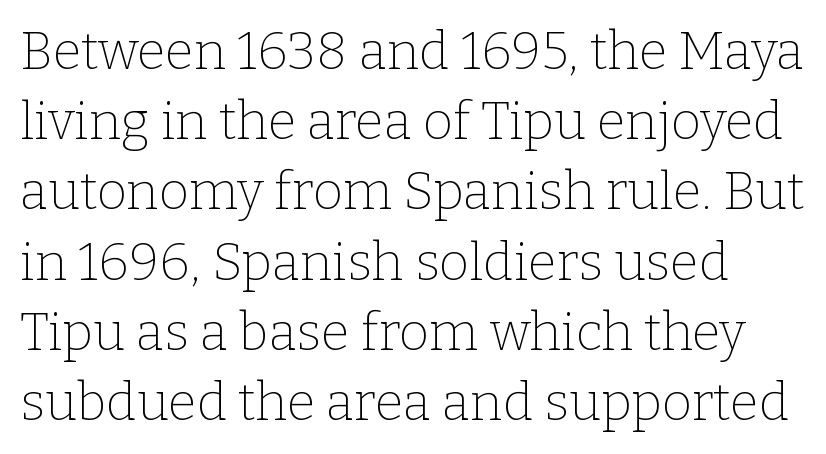
The string is rendered with underlining switched off. Posture: vertical. Note the varied advance widths — an 'i' is clearly narrower than an 'm'. The letters look calm and open, with moderate or lighter stems. What's the leading like? Ordinary, nothing unusual.
